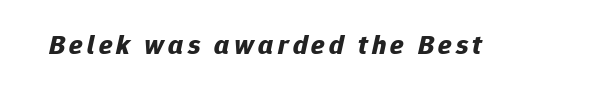
{"italic": "yes", "lean": "right", "slant_degrees": 12, "bold": "yes", "weight": "bold", "width": "normal", "stroke_contrast": "low", "x_height": "medium", "monospaced": "no", "underline": "no", "glyph_px": 28}
